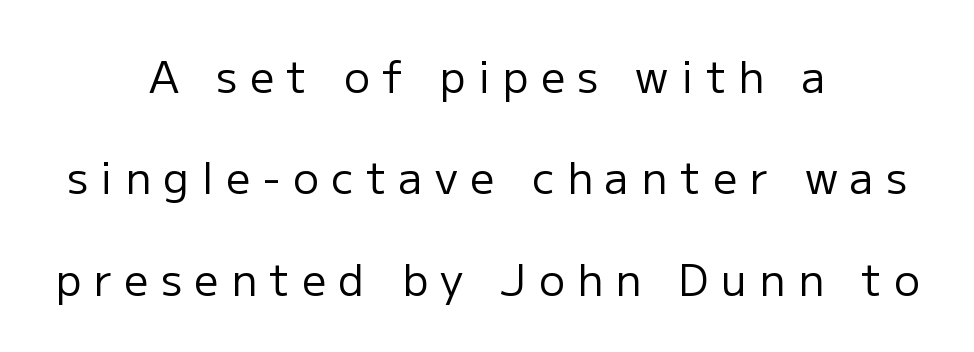
Plain, unruled lines of type. Style check: upright. Is this a heavy cut? Hardly; it is regular or lighter. Quick note: interline space is abundant. The type is letterspaced generously, with wide tracking. The typeface chosen for these lines omits serifs.
